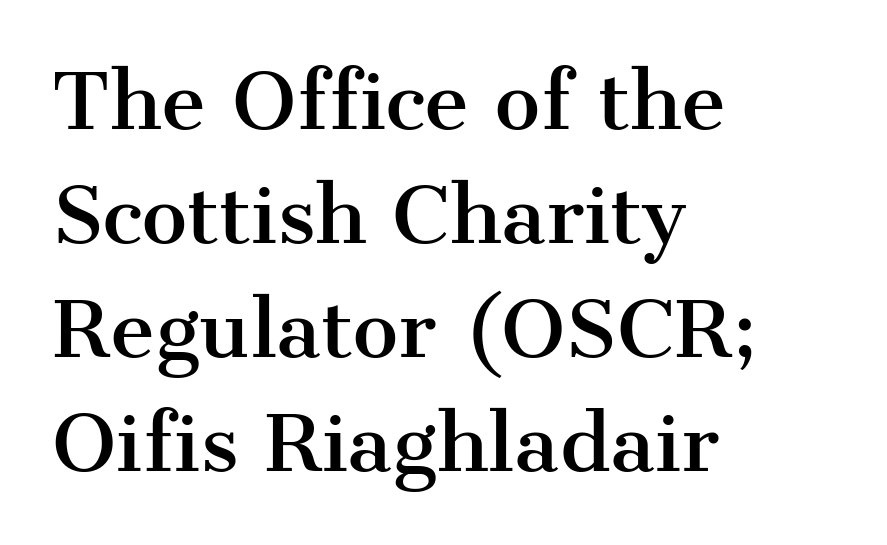
{"serif": "yes", "italic": "no", "width": "normal", "stroke_contrast": "medium", "x_height": "medium", "monospaced": "no", "underline": "no", "align": "left", "line_spacing": "normal", "line_spacing_ratio": 1.48, "letter_spacing": "normal", "letter_spacing_em": 0.0, "glyph_px": 77}
